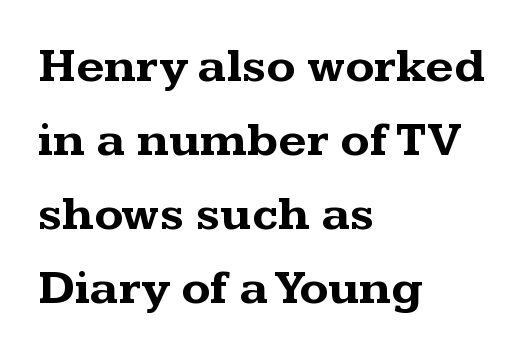
Q: Is the text bold? A: Yes.
Q: Is the text italic (slanted)? A: No, it is upright.
Q: Is the typeface a serif or a sans-serif typeface? A: Serif.
Q: Is the text underlined? A: No.
Q: How is the paragraph aligned? A: Left-aligned.
Q: Is the spacing between letters normal or unusually wide? A: Normal.
Q: Is the spacing between lines tight, normal or loose? A: Normal.
Q: Width (condensed, normal, or wide)? A: Wide.
Q: Stroke contrast? A: Medium.
Q: x-height? A: Medium.
Q: Monospaced? A: No.
